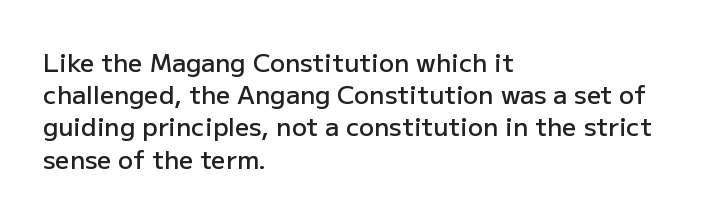
The image shows 25 px text type, upright; set left-aligned, normal line spacing (1.29x), normal letter spacing, not underlined.
